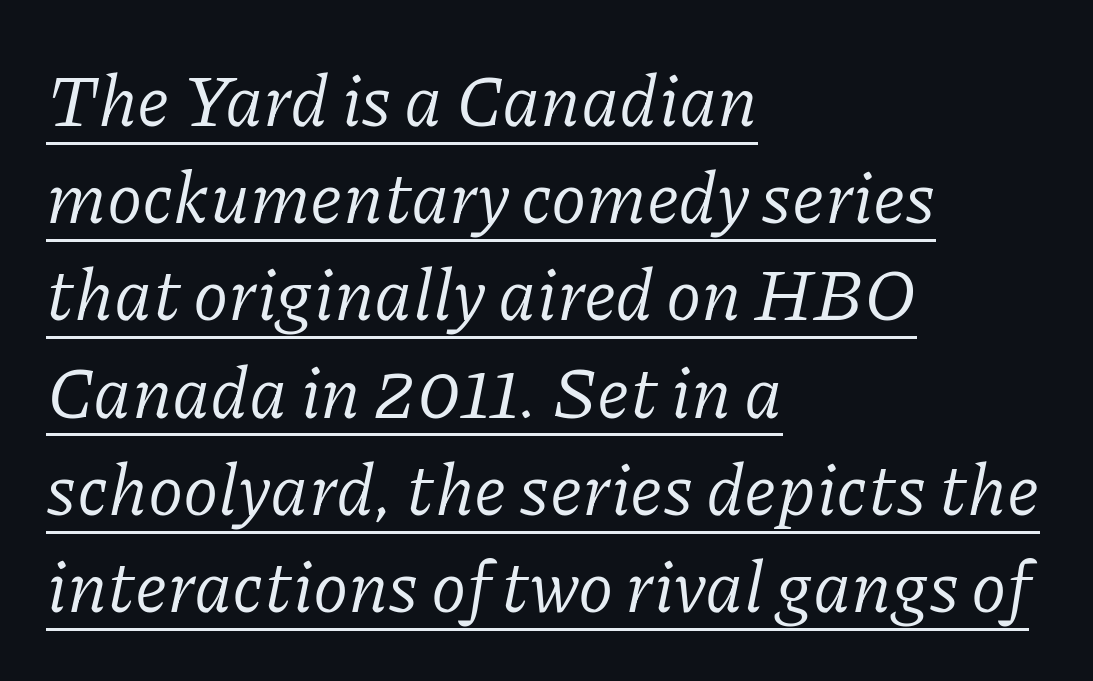
The rendered words wear a rule along their underside. The characters are drawn with everyday or finer stroke widths. Is the type slanted? Yes — the strokes lean at a clear angle. The rendering shows small feet on the letterforms — a serif design.
